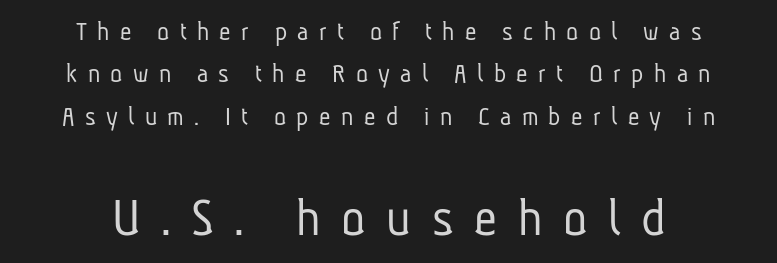
{"serif": "no", "bold": "no", "weight": "light", "width": "condensed", "stroke_contrast": "low", "x_height": "medium", "monospaced": "no", "underline": "no", "align": "center", "line_spacing": "normal", "line_spacing_ratio": 1.51, "letter_spacing": "wide", "letter_spacing_em": 0.37, "larger_block": "second", "size_ratio": 2.0, "glyph_px": 56}
